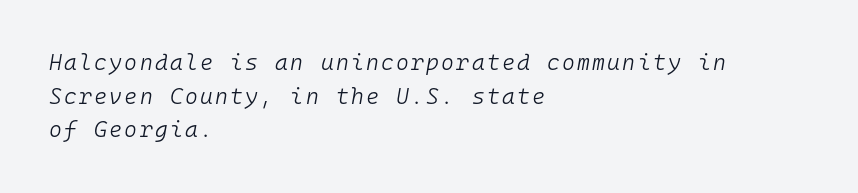
Q: Is the text bold? A: No.
Q: Is the text italic (slanted)? A: Yes, it leans right by about 10 degrees.
Q: Is the text underlined? A: No.
Q: How is the paragraph aligned? A: Left-aligned.
Q: Is the spacing between lines tight, normal or loose? A: Normal.
